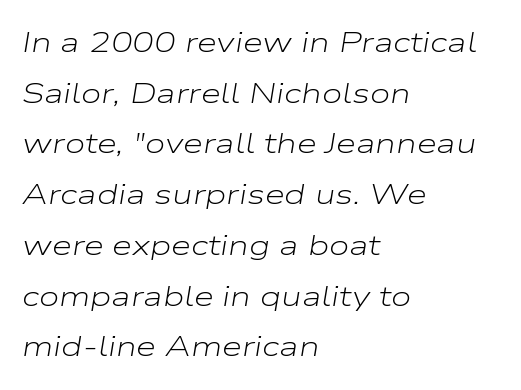
Does extra space separate the letters? No, they use regular spacing. Glance below the letters and you will spot only blank space. The characters are drawn with everyday or finer stroke widths. The letters advance in unequal steps, a hallmark of proportional type. You can tell it's italic because the verticals aren't actually vertical. Horizontal alignment here is leftward, the default for most running prose.
